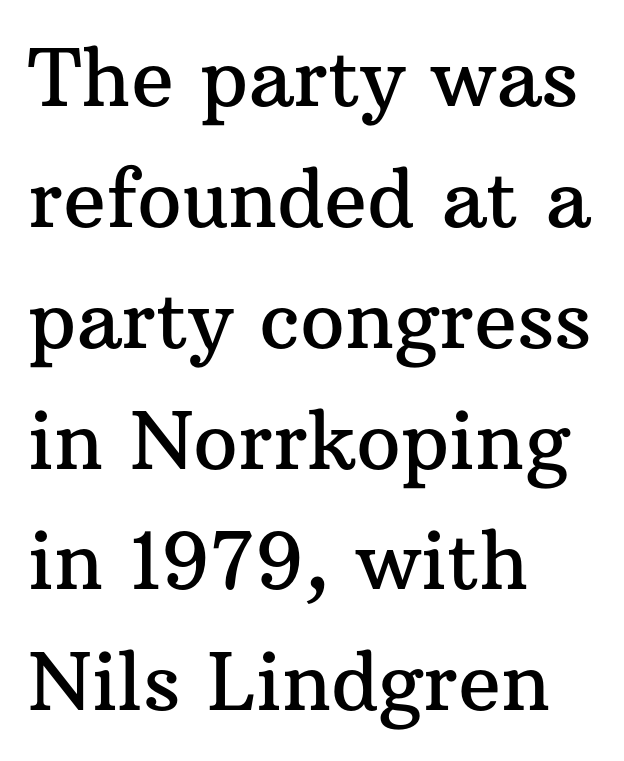
Q: Is the text italic (slanted)? A: No, it is upright.
Q: Is the typeface a serif or a sans-serif typeface? A: Serif.
Q: Is the text underlined? A: No.
Q: How is the paragraph aligned? A: Left-aligned.
Q: Is the spacing between letters normal or unusually wide? A: Normal.
Q: Is the spacing between lines tight, normal or loose? A: Normal.
Q: Width (condensed, normal, or wide)? A: Normal.
Q: Stroke contrast? A: Medium.
Q: x-height? A: Medium.
Q: Monospaced? A: No.
